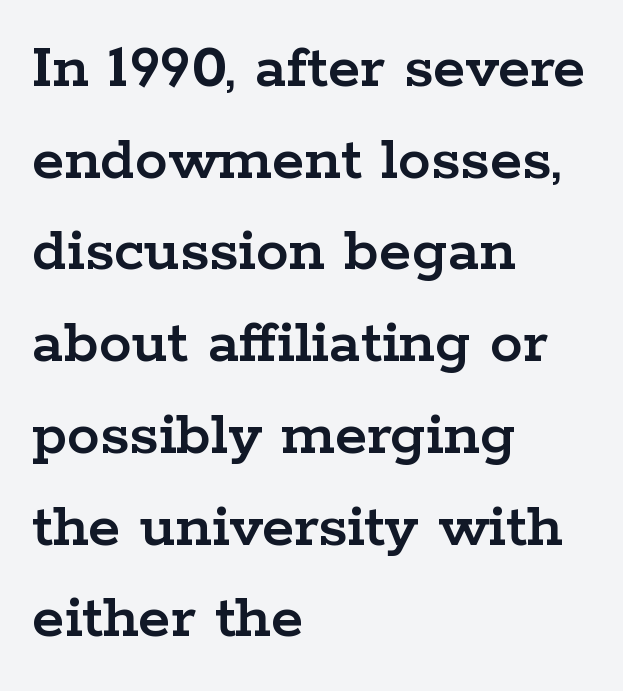
The image shows 66 px wide serif type, upright; set left-aligned, normal line spacing (1.39x), normal letter spacing, not underlined; low stroke contrast and a medium x-height.
